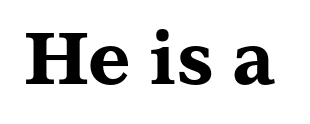
Strong, thick strokes mark this as bold type. Honestly, the letter spacing is just normal — you wouldn't notice it. The gap between lines stays unmarked. The face used here is seriffed, in the tradition of book romans.
